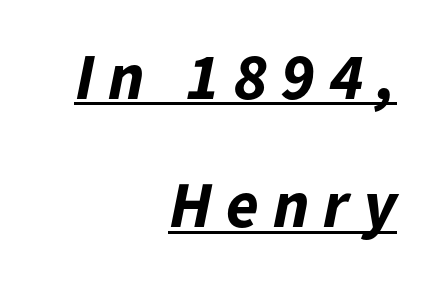
{"italic": "yes", "lean": "right", "slant_degrees": 11, "bold": "yes", "weight": "bold", "width": "normal", "stroke_contrast": "low", "x_height": "medium", "monospaced": "no", "underline": "yes", "align": "right", "line_spacing": "loose", "line_spacing_ratio": 1.94, "letter_spacing": "wide", "letter_spacing_em": 0.21, "glyph_px": 66}
